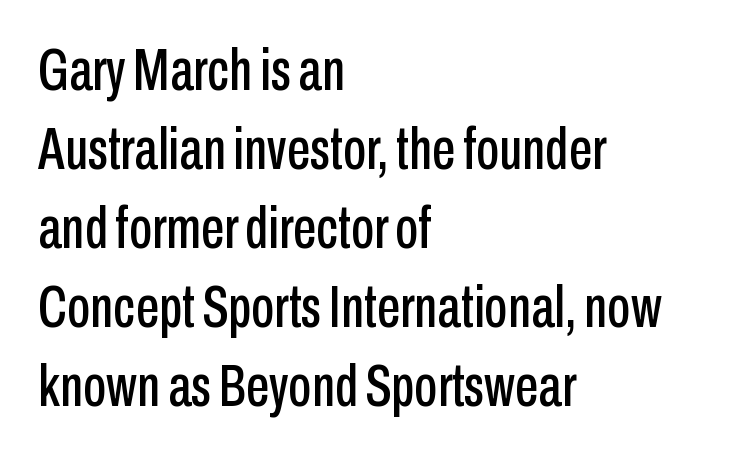
The image shows 59 px condensed sans-serif type, upright; set left-aligned, normal line spacing (1.34x), normal letter spacing, not underlined; low stroke contrast and a medium x-height.
